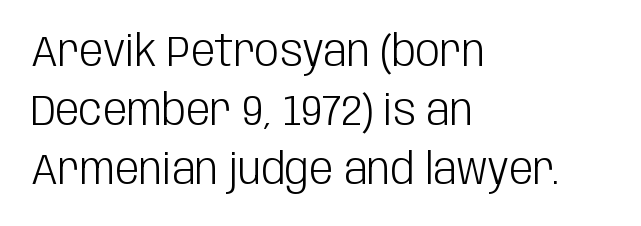
A student would call this left alignment; a typographer would say flush left, rag right. A typesetter would mark this as roman, not italic. No heavy texture on the line: the type isn't bold. Nobody drew a line under any word here. Leading: standard. Do the characters align in a grid? No, the font is proportional.
